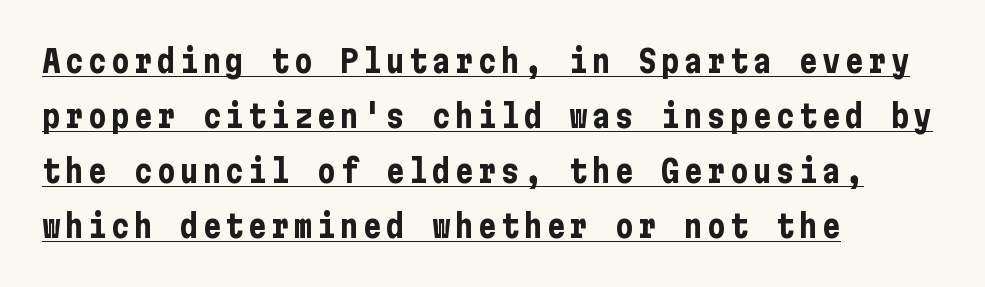
The image shows 31 px bold, condensed sans-serif type, upright; set left-aligned, line spacing 1.77x, underlined; low stroke contrast and a medium x-height.
